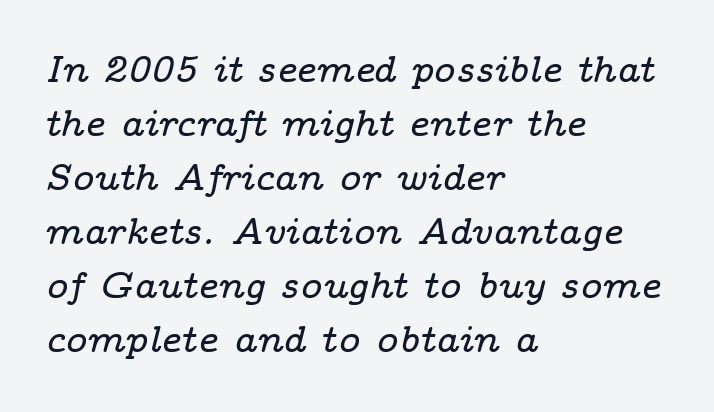
{"serif": "yes", "italic": "yes", "lean": "right", "slant_degrees": 14, "width": "wide", "stroke_contrast": "low", "x_height": "medium", "monospaced": "no", "underline": "no", "align": "left", "line_spacing": "normal", "line_spacing_ratio": 1.46, "letter_spacing": "normal", "letter_spacing_em": 0.0, "glyph_px": 37}
